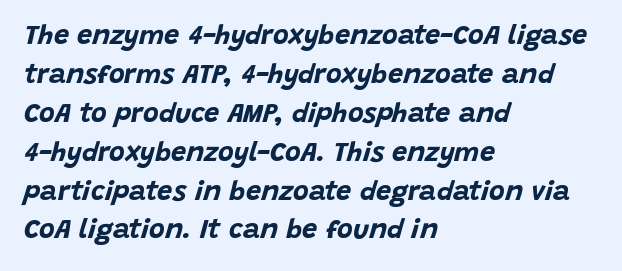
The letters sit at their default tracking, neither squeezed nor spread. Casual observation: everything's shoved over to the left. Weight: bold. Decoration check: the copy has no underline.
